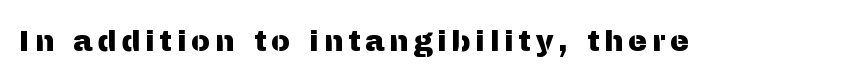
{"serif": "no", "italic": "no", "width": "normal", "stroke_contrast": "medium", "x_height": "medium", "monospaced": "no", "underline": "no", "glyph_px": 29}
